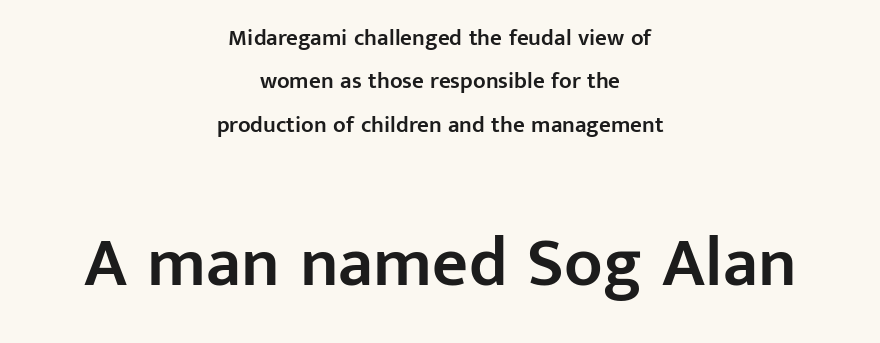
Varying glyph widths throughout — classic text-font behaviour. Each row of text sits above clean, open space. A student would call this center alignment; a typographer would say set centered. Check where the strokes stop: nothing finishes them off — pure sans.
